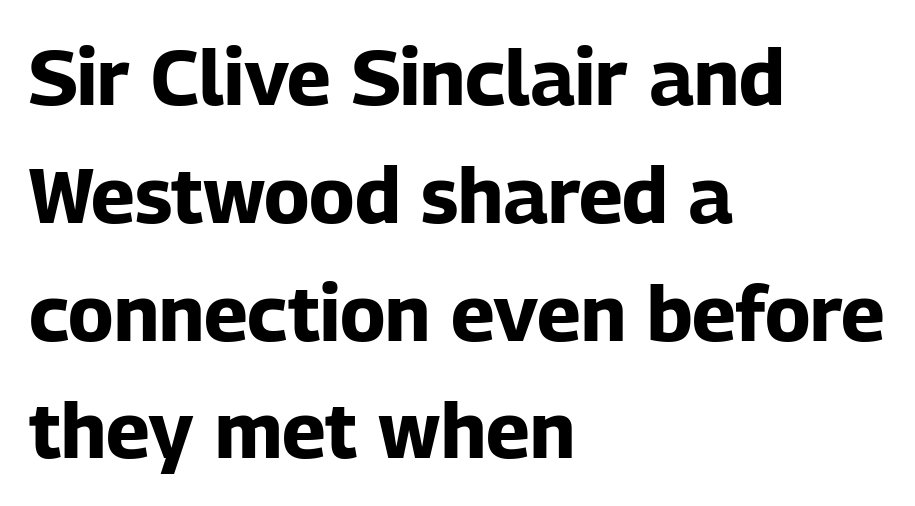
{"serif": "no", "italic": "no", "bold": "yes", "weight": "bold", "width": "normal", "stroke_contrast": "low", "x_height": "medium", "monospaced": "no", "underline": "no", "align": "left", "line_spacing": "normal", "line_spacing_ratio": 1.51, "letter_spacing": "normal", "letter_spacing_em": 0.0, "glyph_px": 78}
